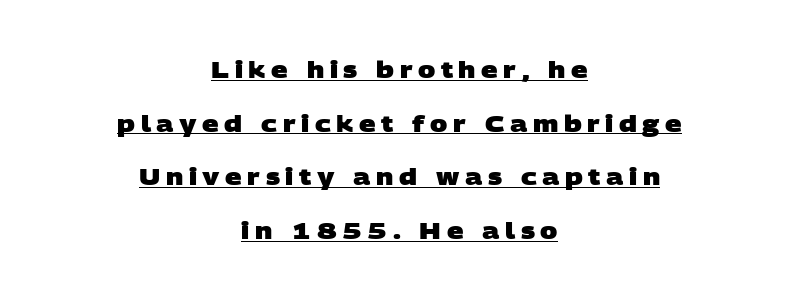
{"bold": "yes", "underline": "yes", "align": "center", "line_spacing": "loose", "line_spacing_ratio": 2.33, "letter_spacing": "wide", "letter_spacing_em": 0.24, "glyph_px": 23}
